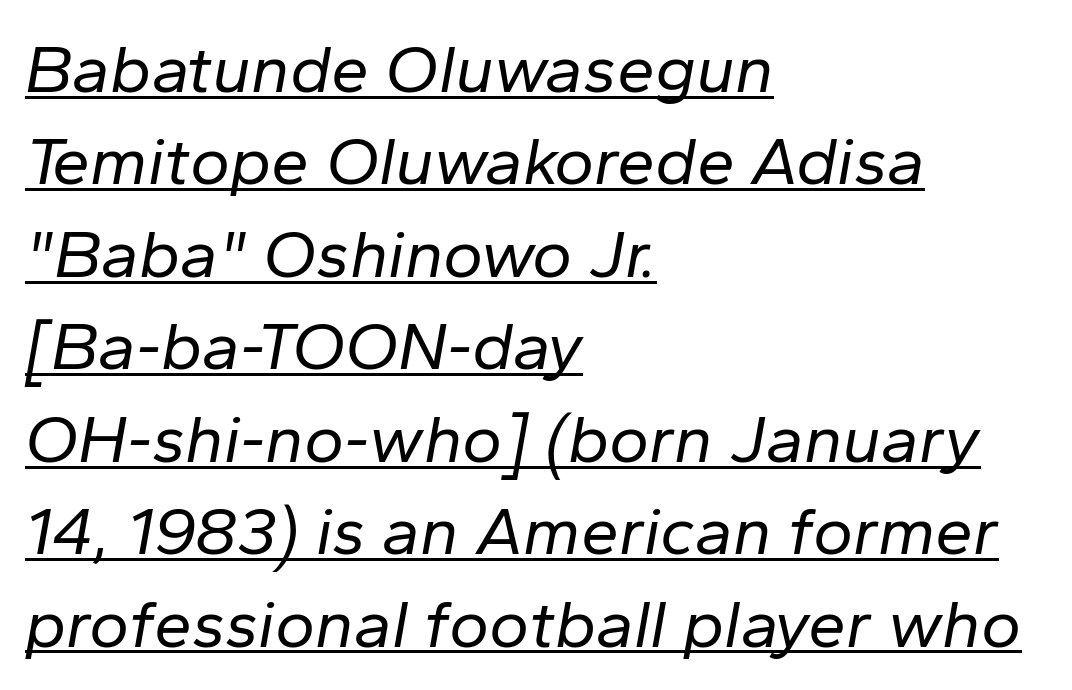
The image shows 68 px regular-weight type, italic (leaning right); set left-aligned, normal line spacing (1.36x), normal letter spacing, underlined; low stroke contrast and a medium x-height.
